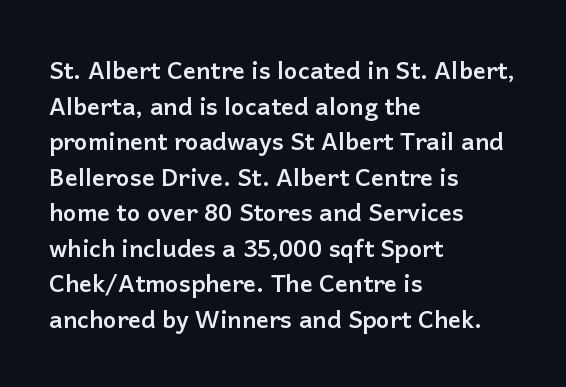
{"italic": "no", "bold": "yes", "underline": "no", "align": "left", "line_spacing": "normal", "line_spacing_ratio": 1.48, "letter_spacing": "normal", "letter_spacing_em": 0.0, "glyph_px": 24}
